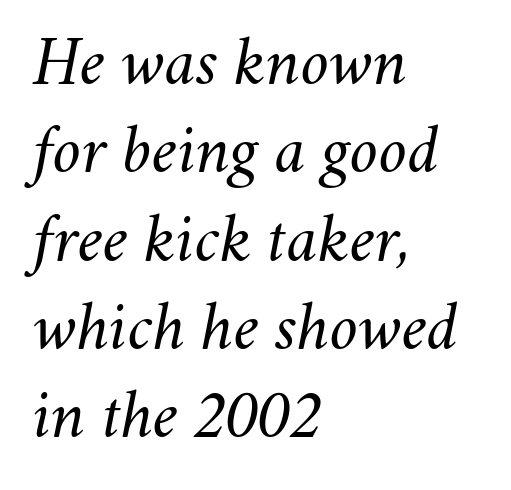
Looks like regular typesetting: each glyph gets only the width it needs. Glance below the letters and you will spot only blank space. The tracking reads as untouched default to a designer's eye. Each stroke keeps to a modest, everyday thickness or less.
